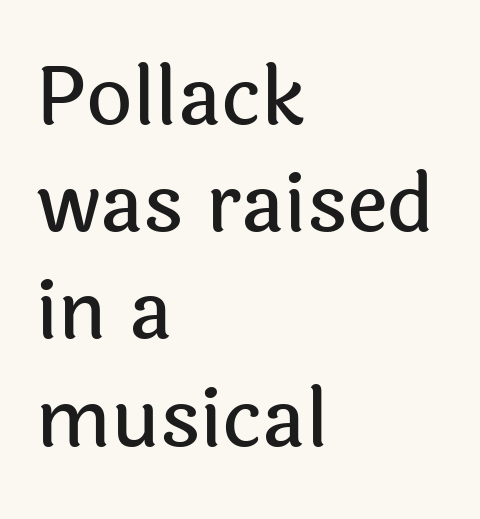
{"serif": "no", "italic": "no", "width": "normal", "x_height": "medium", "monospaced": "no", "underline": "no", "align": "left", "line_spacing": "normal", "line_spacing_ratio": 1.34, "letter_spacing": "normal", "letter_spacing_em": 0.0, "glyph_px": 80}
